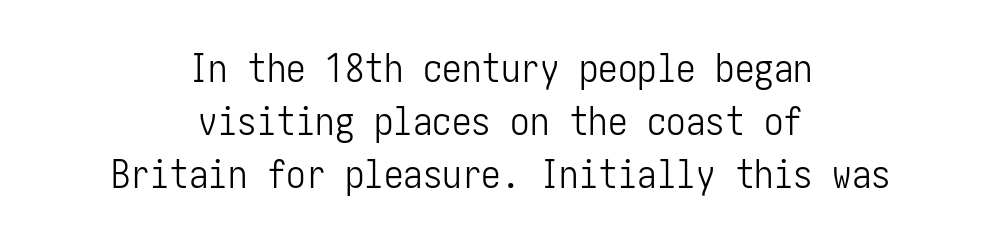
The image shows 39 px light, condensed sans-serif type, upright; set centered, normal line spacing (1.36x), normal letter spacing, not underlined; low stroke contrast and a medium x-height.
